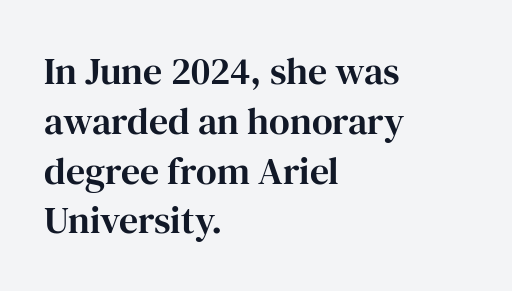
The image shows 38 px serif type, upright; set left-aligned, normal line spacing (1.31x), normal letter spacing, not underlined; high stroke contrast and a medium x-height.
